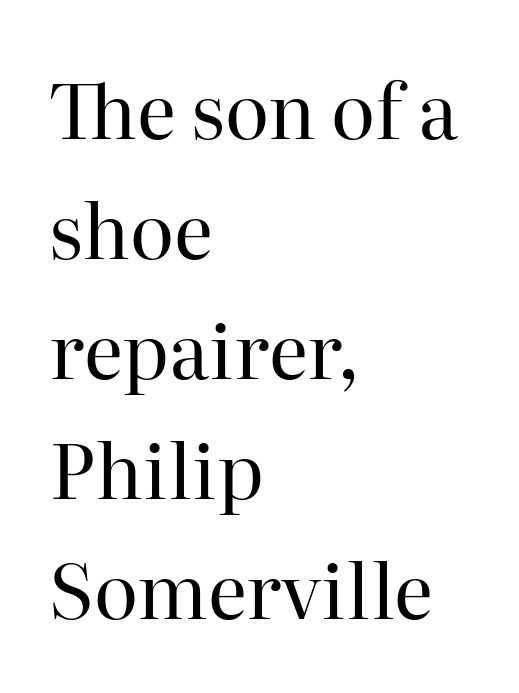
{"serif": "yes", "italic": "no", "bold": "no", "weight": "regular", "width": "normal", "stroke_contrast": "high", "x_height": "medium", "monospaced": "no", "underline": "no", "align": "left", "line_spacing": "normal", "line_spacing_ratio": 1.58, "letter_spacing": "normal", "letter_spacing_em": 0.0, "glyph_px": 76}
